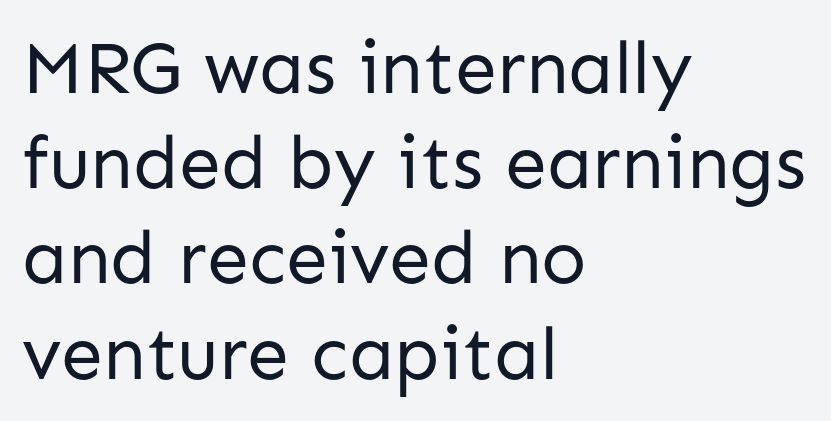
The image shows 75 px regular-weight sans-serif type, upright; set left-aligned, normal line spacing (1.27x), normal letter spacing, not underlined; low stroke contrast and a medium x-height.
